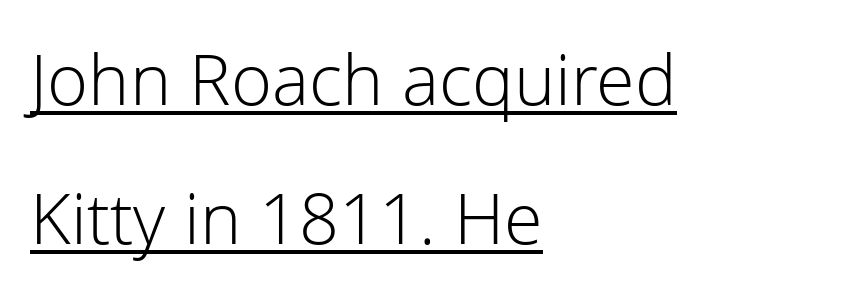
Q: Is the text bold? A: No.
Q: Is the text italic (slanted)? A: No, it is upright.
Q: Is the typeface a serif or a sans-serif typeface? A: Sans-serif.
Q: Is the text underlined? A: Yes.
Q: How is the paragraph aligned? A: Left-aligned.
Q: Is the spacing between letters normal or unusually wide? A: Normal.
Q: Is the spacing between lines tight, normal or loose? A: Loose.
Q: Width (condensed, normal, or wide)? A: Normal.
Q: Stroke contrast? A: Low.
Q: x-height? A: Medium.
Q: Monospaced? A: No.
